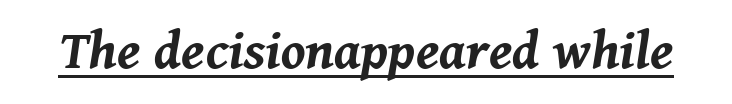
What stands out about the letter spacing? Nothing — it is the standard amount. Observe the lean: these are italic letterforms. Spacing verdict: proportional, widths tailored to each character. The rendered words wear a rule along their underside.
